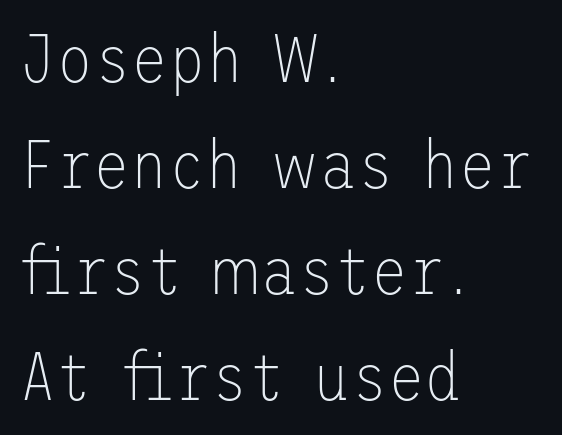
The font's upright variant was chosen for this text. A quiet, ordinary-to-light weight characterises the typeface. This sample uses a sans-serif face. Underline: absent. Reading down the block, your eye returns to a fixed left position each line. What's the leading like? Ordinary, nothing unusual.
